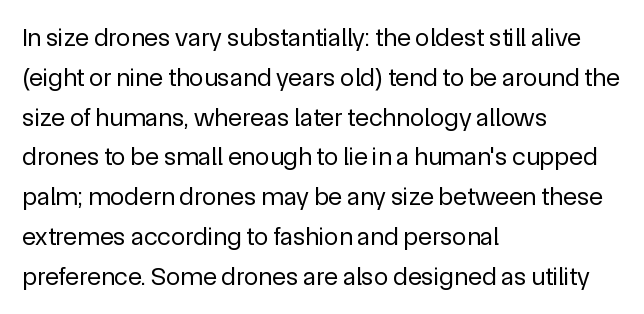
Nobody touched the tracking dial on this one. Line starts are locked; line ends wander. The block of text has a typical density, with ordinary space between rows. The glyphs are unaccompanied by any horizontal stroke below them. Notice how the stems are strictly vertical — no italics here. These glyphs show unthickened strokes, regular width or finer.
